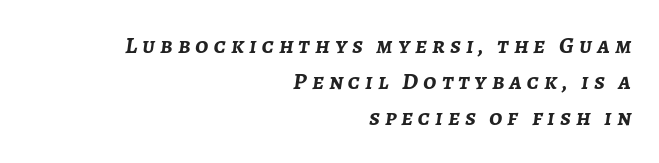
Q: Is the text bold? A: Yes.
Q: Is the text italic (slanted)? A: Yes, it leans right by about 7 degrees.
Q: Is the text underlined? A: No.
Q: How is the paragraph aligned? A: Right-aligned.
Q: Is the spacing between letters normal or unusually wide? A: Unusually wide.
Q: Is the spacing between lines tight, normal or loose? A: Normal.
